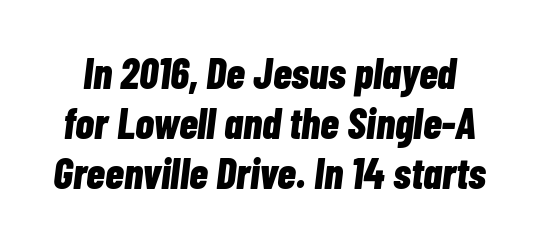
Does extra space separate the letters? No, they use regular spacing. The whole block is typeset with a tilt. The letters are bold, with thick, heavy strokes. Character widths vary here, with narrow letters taking less room than wide ones.
